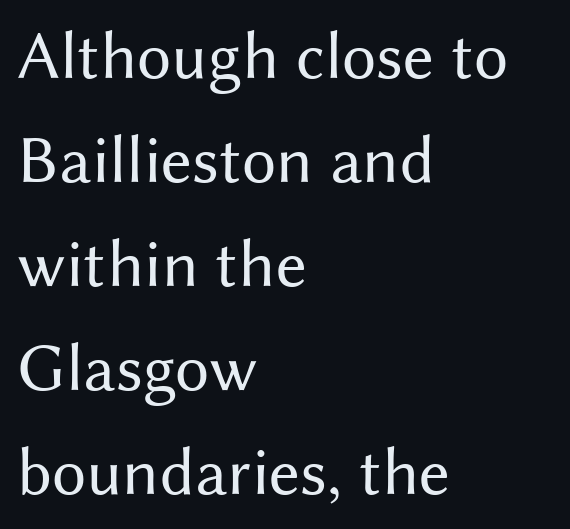
{"serif": "no", "italic": "no", "bold": "no", "weight": "regular", "width": "normal", "stroke_contrast": "medium", "x_height": "medium", "monospaced": "no", "underline": "no", "align": "left", "line_spacing": "normal", "line_spacing_ratio": 1.53, "letter_spacing": "normal", "letter_spacing_em": 0.0, "glyph_px": 68}
